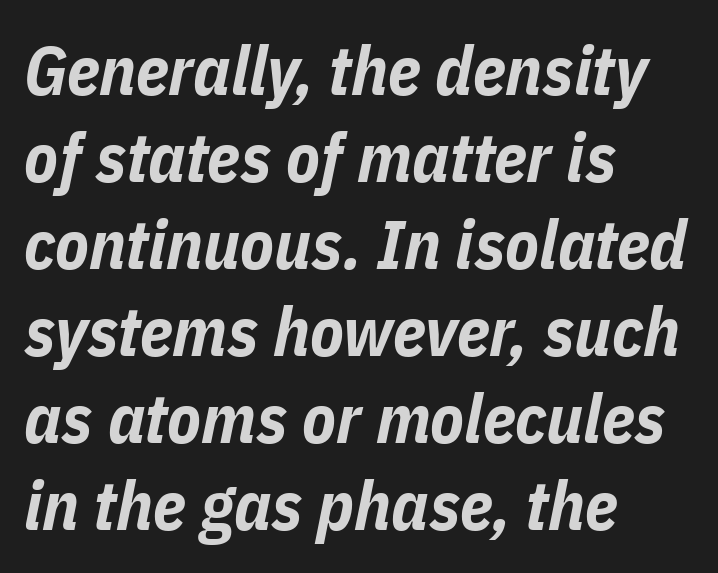
{"italic": "yes", "lean": "right", "slant_degrees": 11, "bold": "yes", "weight": "bold", "width": "condensed", "stroke_contrast": "low", "x_height": "medium", "monospaced": "no", "underline": "no", "align": "left", "line_spacing": "normal", "line_spacing_ratio": 1.26, "letter_spacing": "normal", "letter_spacing_em": 0.0, "glyph_px": 69}
